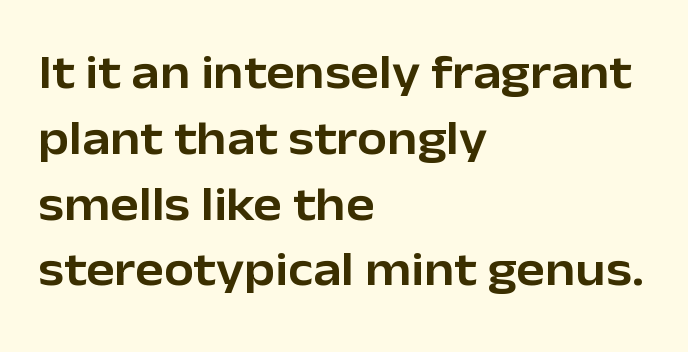
{"serif": "no", "italic": "no", "width": "normal", "stroke_contrast": "low", "x_height": "medium", "monospaced": "no", "underline": "no", "align": "left", "line_spacing": "normal", "line_spacing_ratio": 1.37, "letter_spacing": "normal", "letter_spacing_em": 0.0, "glyph_px": 48}
